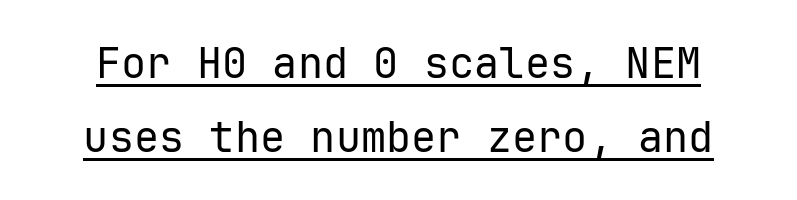
The image shows 42 px regular-weight sans-serif type, upright, monospaced; set line spacing 1.76x, normal letter spacing, underlined; low stroke contrast and a medium x-height.
